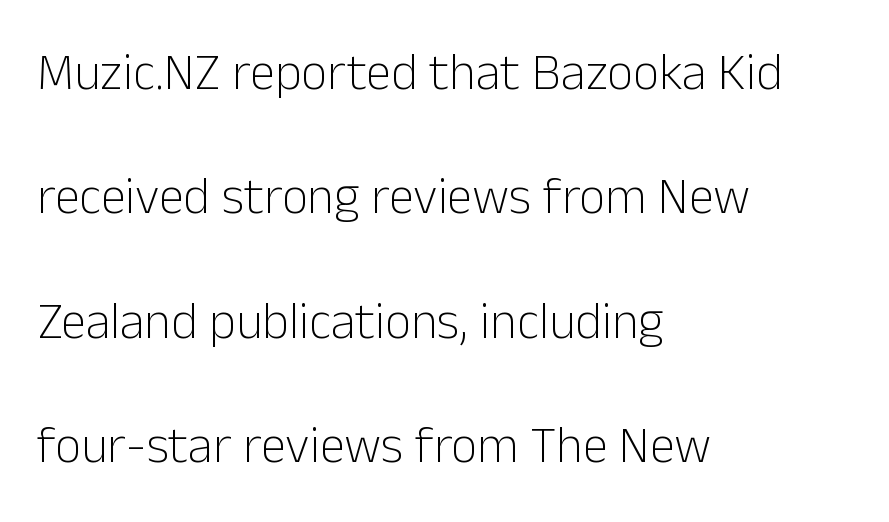
The image shows 51 px light sans-serif type, upright; set left-aligned, loose line spacing (2.44x), normal letter spacing, not underlined; low stroke contrast and a medium x-height.
